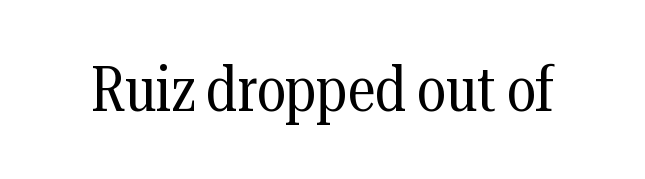
Q: Is the text bold? A: No.
Q: Is the text italic (slanted)? A: No, it is upright.
Q: Is the typeface a serif or a sans-serif typeface? A: Serif.
Q: Is the text underlined? A: No.
Q: Is the spacing between letters normal or unusually wide? A: Normal.
Q: Width (condensed, normal, or wide)? A: Condensed.
Q: Stroke contrast? A: Medium.
Q: x-height? A: Medium.
Q: Monospaced? A: No.
